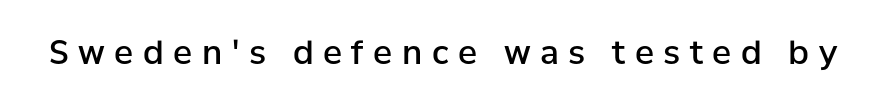
The image shows 32 px semibold sans-serif type, upright; set unusually wide letter spacing (+0.3 em), not underlined; low stroke contrast and a medium x-height.
